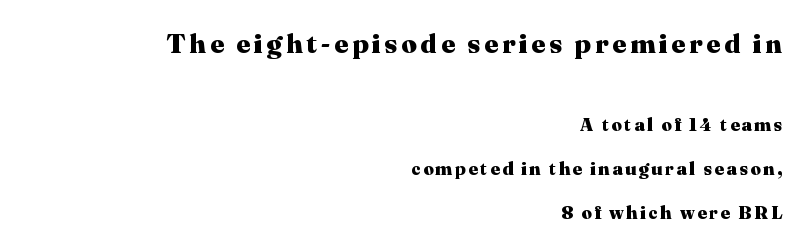
{"italic": "no", "bold": "yes", "underline": "no", "align": "right", "line_spacing": "loose", "line_spacing_ratio": 2.43, "larger_block": "first", "size_ratio": 1.5, "glyph_px": 27}
